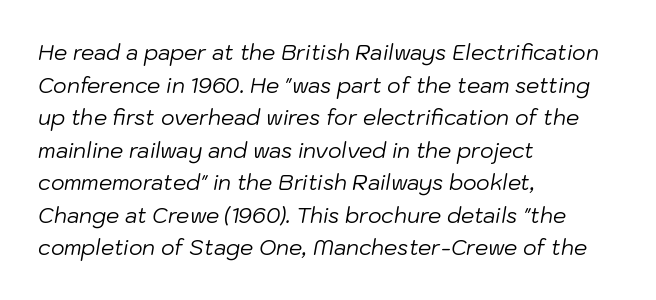
The weight tops out at a normal text grade. In terms of leading, this rendering sits right in the middle. Clear beneath every line of the passage. The passage is arranged the way most books set body copy — flush left. The letterforms sit shoulder to shoulder at normal distance. The typography opts for an oblique posture over an upright one.
